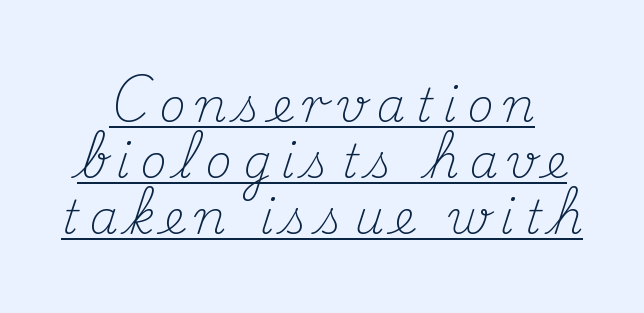
{"serif": "yes", "bold": "no", "weight": "light", "width": "normal", "stroke_contrast": "medium", "x_height": "small", "monospaced": "no", "underline": "yes", "line_spacing_ratio": 1.22, "letter_spacing": "wide", "letter_spacing_em": 0.22, "glyph_px": 46}
